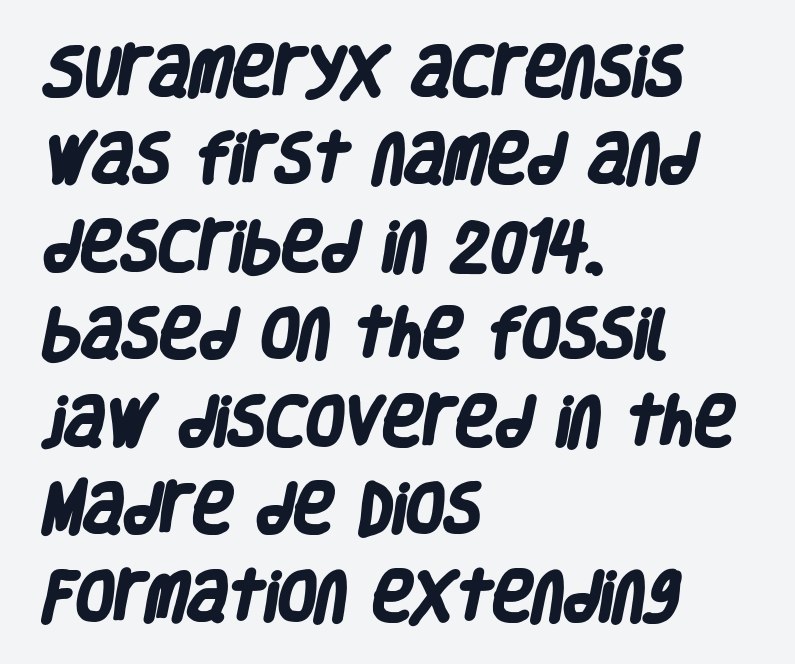
The glyphs in this specimen are sans serif. Rule under the text: the space is simply empty. Tracking value appears to be zero — textbook default spacing. Interline gaps are of average width in this sample. These words are printed bold, with thick strokes throughout. Alignment: flush left.
